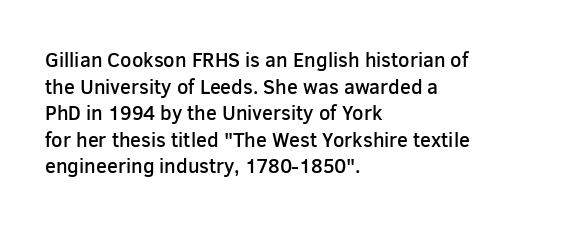
Q: Is the text bold? A: Semi-bold.
Q: Is the text italic (slanted)? A: No, it is upright.
Q: Is the text underlined? A: No.
Q: How is the paragraph aligned? A: Left-aligned.
Q: Is the spacing between letters normal or unusually wide? A: Normal.
Q: Is the spacing between lines tight, normal or loose? A: Normal.
